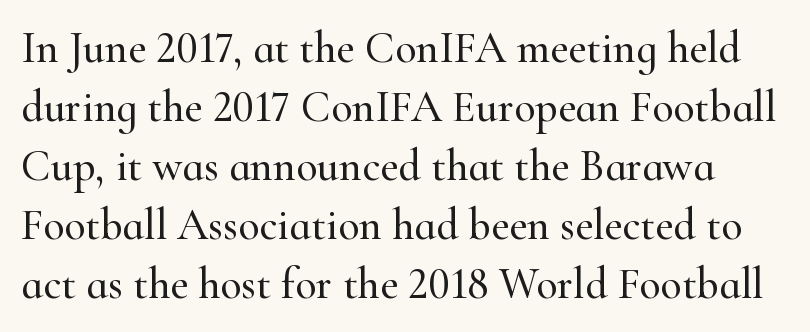
Q: Is the text italic (slanted)? A: No, it is upright.
Q: Is the typeface a serif or a sans-serif typeface? A: Serif.
Q: Is the text underlined? A: No.
Q: Is the spacing between letters normal or unusually wide? A: Normal.
Q: Is the spacing between lines tight, normal or loose? A: Normal.
Q: Width (condensed, normal, or wide)? A: Normal.
Q: Stroke contrast? A: High.
Q: x-height? A: Small.
Q: Monospaced? A: No.
